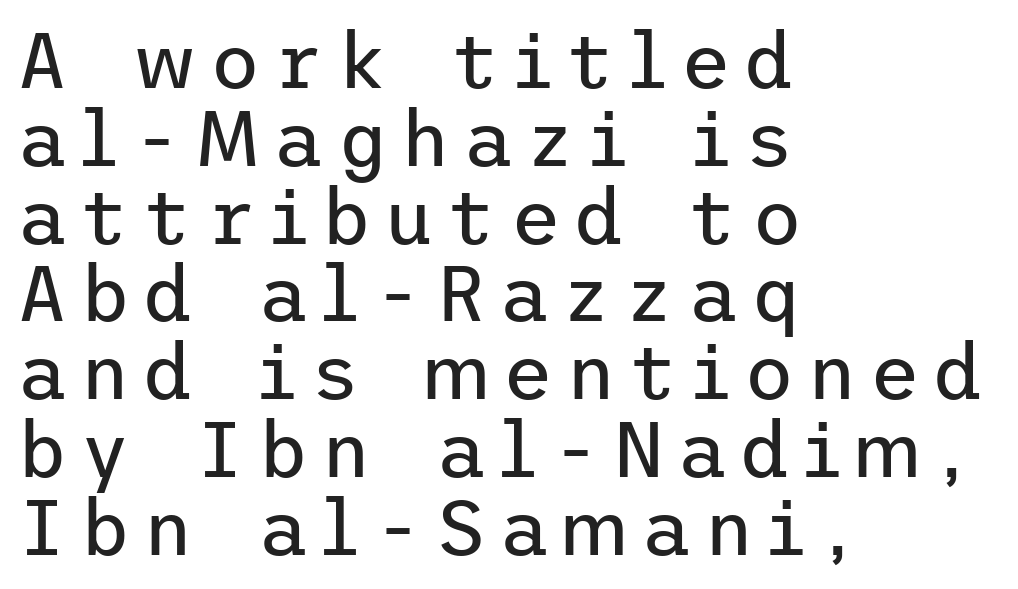
{"serif": "no", "italic": "no", "bold": "no", "weight": "regular", "width": "normal", "stroke_contrast": "low", "x_height": "medium", "underline": "no", "align": "left", "line_spacing": "tight", "line_spacing_ratio": 1.01, "glyph_px": 77}
